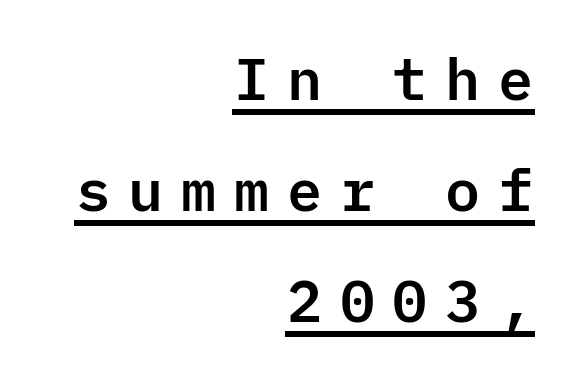
Leading is clearly above the norm, producing a sparse column. Letterform terminals end flat and unadorned throughout the passage. Somebody hit Ctrl+U on this one — the words are underlined. These lines have a slow, spaced-out rhythm from letter to letter. All the whitespace from short lines collects on the left. The passage shown is typed in a monospace face where columns stay perfectly aligned.
